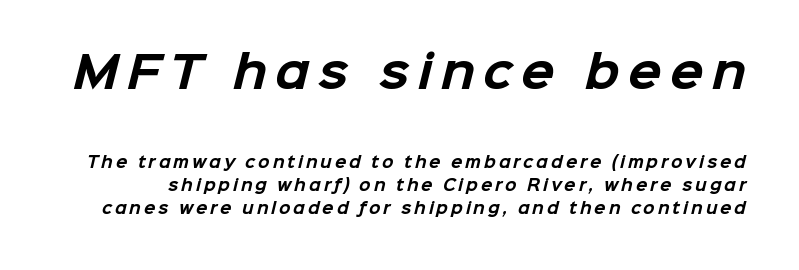
Q: Is the text bold? A: Yes.
Q: Is the typeface a serif or a sans-serif typeface? A: Sans-serif.
Q: Is the text underlined? A: No.
Q: Is the spacing between lines tight, normal or loose? A: Normal.
Q: Which block of text is set in a larger size, the first (top) or the second (bottom)? A: The first (top) one.
Q: Width (condensed, normal, or wide)? A: Normal.
Q: Stroke contrast? A: Low.
Q: x-height? A: Medium.
Q: Monospaced? A: No.
